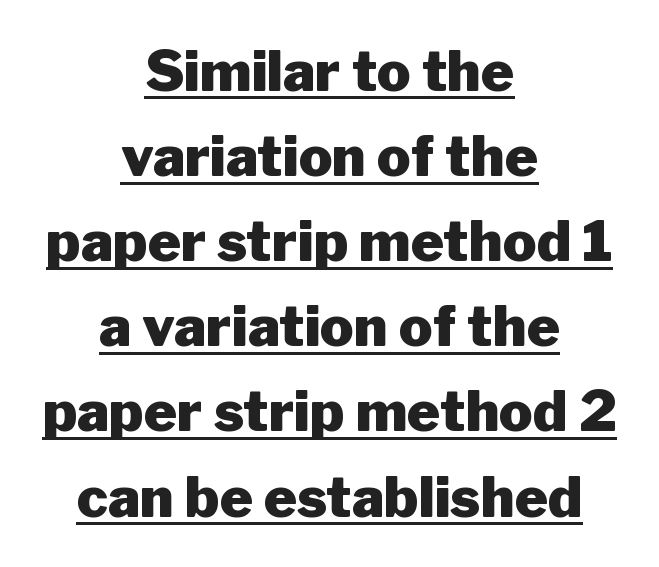
Q: Is the text bold? A: Yes.
Q: Is the text italic (slanted)? A: No, it is upright.
Q: Is the typeface a serif or a sans-serif typeface? A: Sans-serif.
Q: Is the text underlined? A: Yes.
Q: How is the paragraph aligned? A: Centered.
Q: Is the spacing between letters normal or unusually wide? A: Normal.
Q: Is the spacing between lines tight, normal or loose? A: Normal.
Q: Width (condensed, normal, or wide)? A: Normal.
Q: Stroke contrast? A: Low.
Q: x-height? A: Medium.
Q: Monospaced? A: No.
